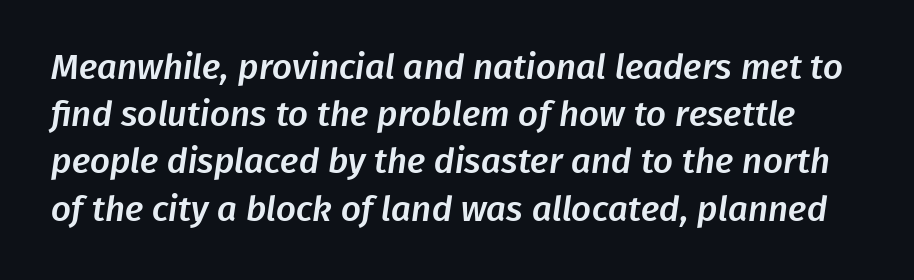
Students, note that the glyphs here touch the page at normal intervals. Is there much room between lines? A standard amount, neither cramped nor airy. You can tell from the bare stems that sans-serif type was used. The specimen omits any rule beneath the text block's lines. The face used here is proportionally spaced, like ordinary book or web type.
